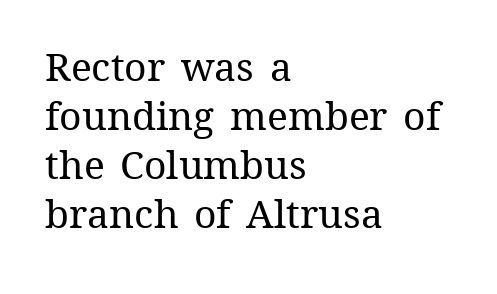
The image shows 39 px regular-weight type, upright; set left-aligned, normal line spacing (1.26x), normal letter spacing, not underlined; medium stroke contrast and a medium x-height.
